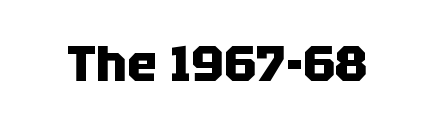
Character widths vary here, with narrow letters taking less room than wide ones. Typographically, this falls in the sans-serif category. Students, this is bold: see how much ink each stroke carries. How are the letters spaced? Ordinarily, with no added tracking. Decoration check: the copy has no underline.
